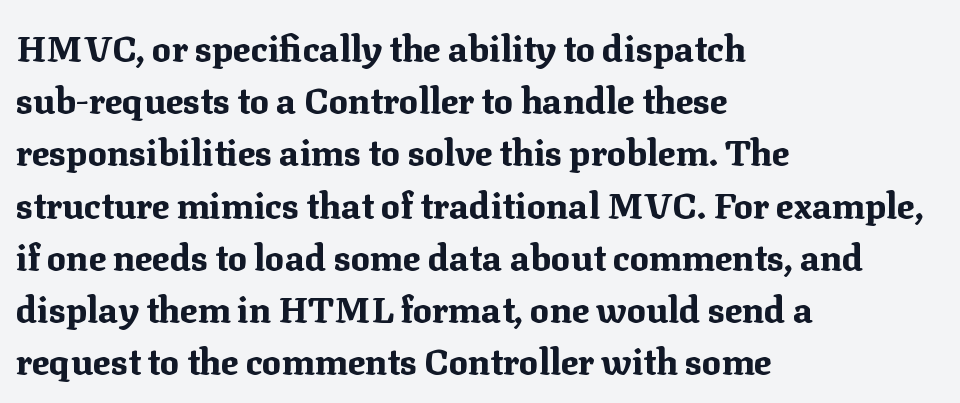
Q: Is the text bold? A: Yes.
Q: Is the text italic (slanted)? A: No, it is upright.
Q: Is the typeface a serif or a sans-serif typeface? A: Serif.
Q: Is the text underlined? A: No.
Q: How is the paragraph aligned? A: Left-aligned.
Q: Is the spacing between letters normal or unusually wide? A: Normal.
Q: Is the spacing between lines tight, normal or loose? A: Normal.
Q: Width (condensed, normal, or wide)? A: Normal.
Q: Stroke contrast? A: Medium.
Q: x-height? A: Medium.
Q: Monospaced? A: No.
